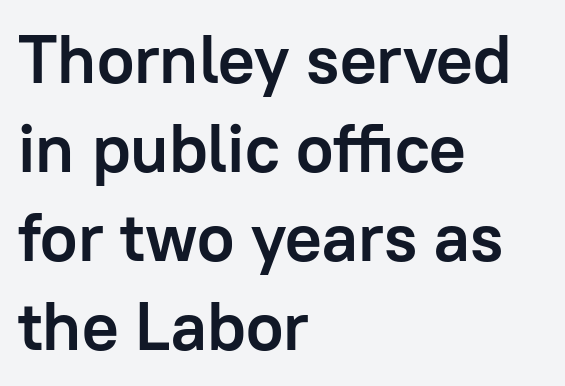
Letters rest on an invisible, unmarked baseline. In terms of letterspacing, this is plain default setting. The rows are spaced the way most documents space them. Where is the straight margin? On the left. Italic? Not at all — the glyphs are vertical.
